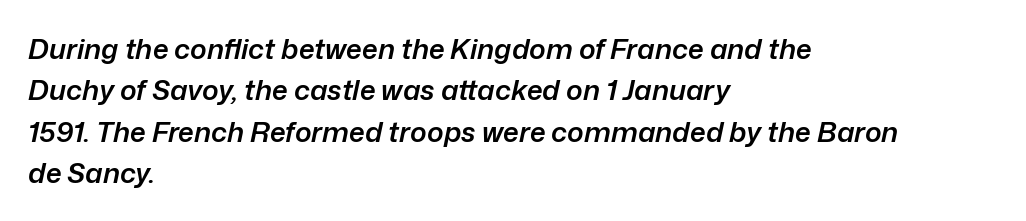
{"italic": "yes", "lean": "right", "slant_degrees": 12, "bold": "semi", "weight": "semibold", "width": "normal", "stroke_contrast": "low", "x_height": "medium", "monospaced": "no", "underline": "no", "align": "left", "line_spacing": "normal", "line_spacing_ratio": 1.48, "letter_spacing": "normal", "letter_spacing_em": 0.0, "glyph_px": 28}
